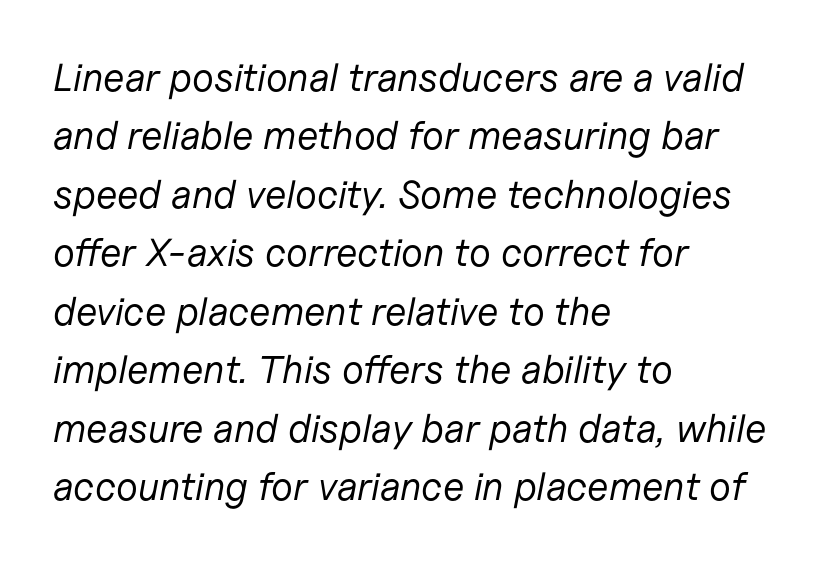
Line beginnings align vertically; line endings do not. On a weight scale, this lands at 450 or below. Is this a fixed-width face? No — the glyphs have proportional, varying widths. The lettering tilts uniformly, giving the passage an italic look.
